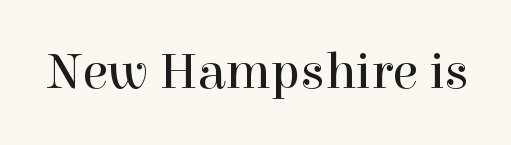
{"serif": "yes", "italic": "no", "bold": "no", "weight": "regular", "width": "normal", "x_height": "medium", "monospaced": "no", "underline": "no", "letter_spacing": "normal", "letter_spacing_em": 0.0, "glyph_px": 52}
